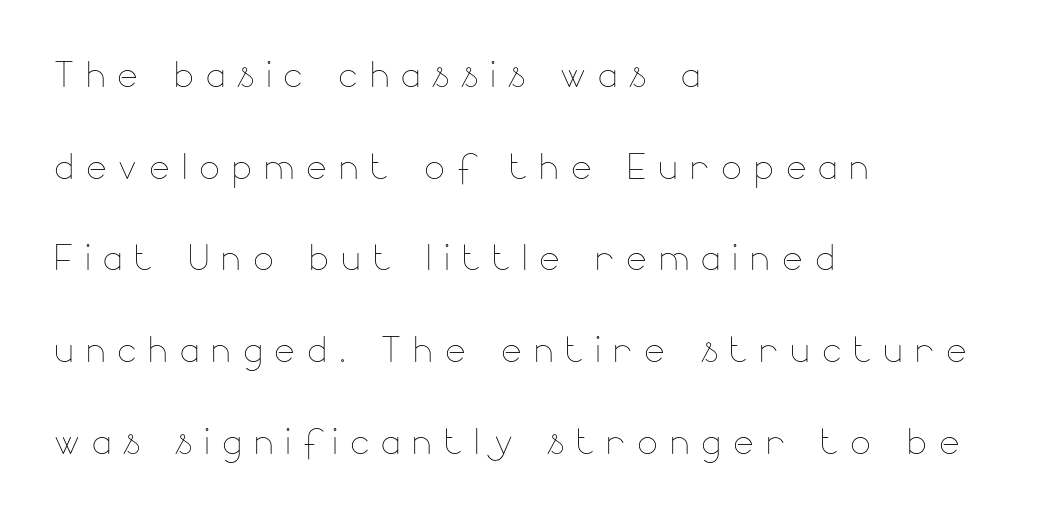
{"italic": "no", "bold": "no", "weight": "thin", "width": "normal", "stroke_contrast": "low", "x_height": "small", "monospaced": "no", "underline": "no", "align": "left", "line_spacing_ratio": 1.87, "letter_spacing": "wide", "letter_spacing_em": 0.24, "glyph_px": 49}
